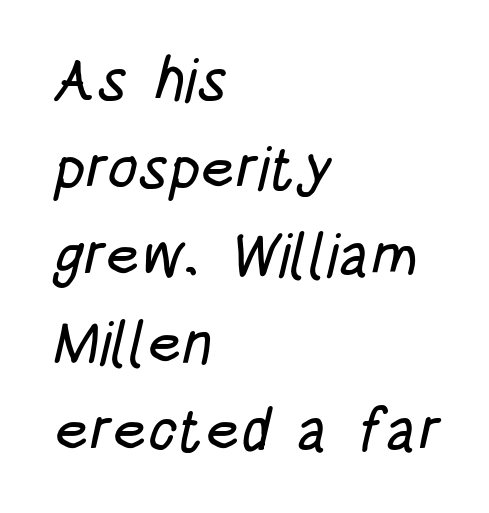
The image shows 60 px condensed sans-serif type; set left-aligned, normal line spacing (1.46x), normal letter spacing, not underlined; low stroke contrast and a large x-height.
